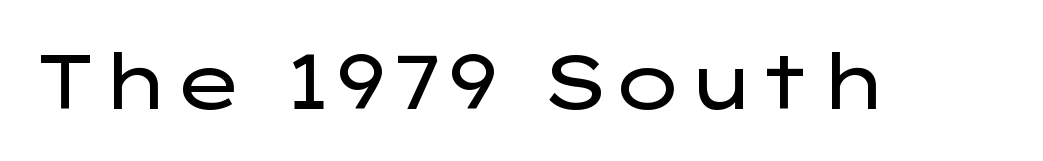
Q: Is the text bold? A: No.
Q: Is the text italic (slanted)? A: No, it is upright.
Q: Is the typeface a serif or a sans-serif typeface? A: Sans-serif.
Q: Is the text underlined? A: No.
Q: Is the spacing between letters normal or unusually wide? A: Normal.
Q: Width (condensed, normal, or wide)? A: Wide.
Q: Stroke contrast? A: Low.
Q: x-height? A: Medium.
Q: Monospaced? A: No.
